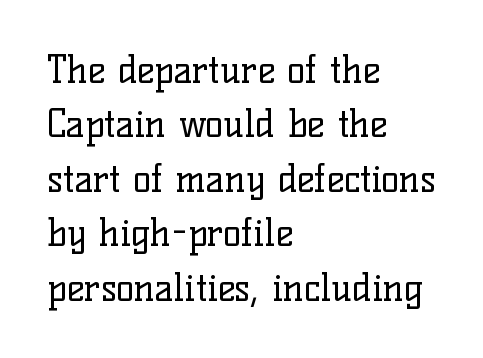
The image shows 37 px regular-weight serif type, upright; set left-aligned, normal line spacing (1.47x), normal letter spacing, not underlined; low stroke contrast and a medium x-height.
